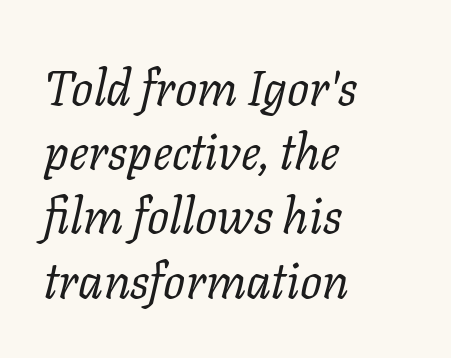
Designer's note — italics engaged. Whoever set this chose a conventional vertical rhythm. The text was rendered using a seriffed face with decorative stroke endings. The typeface has the unassuming heft of standard copy or less.
